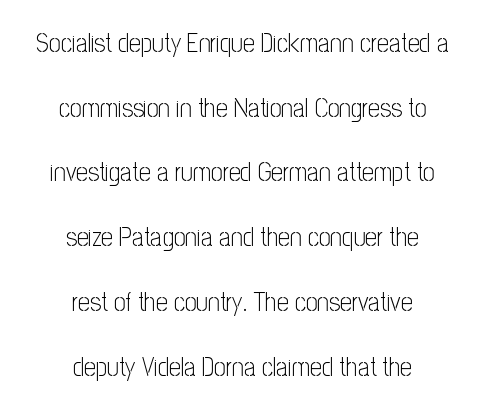
The image shows 26 px text type, upright; set centered, loose line spacing (2.49x), normal letter spacing, not underlined.
